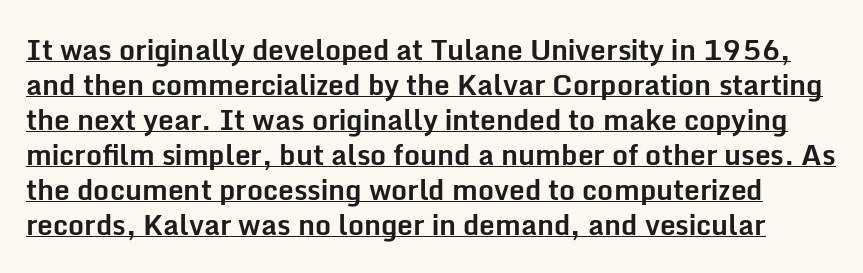
The image shows 28 px bold sans-serif type, upright; set normal line spacing (1.25x), normal letter spacing, underlined; low stroke contrast and a medium x-height.
